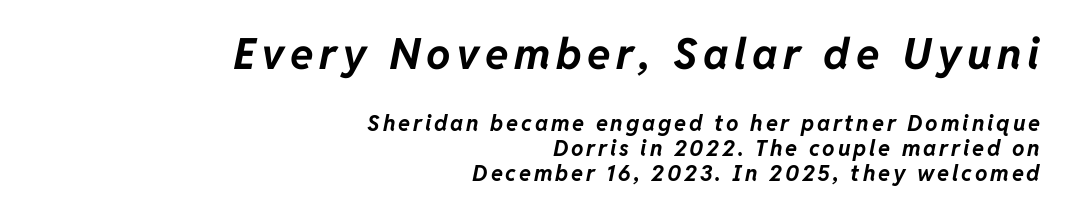
{"italic": "yes", "lean": "right", "slant_degrees": 11, "bold": "yes", "weight": "bold", "width": "normal", "stroke_contrast": "low", "x_height": "medium", "monospaced": "no", "underline": "no", "align": "right", "line_spacing": "tight", "line_spacing_ratio": 1.13, "larger_block": "first", "size_ratio": 1.95, "glyph_px": 43}
